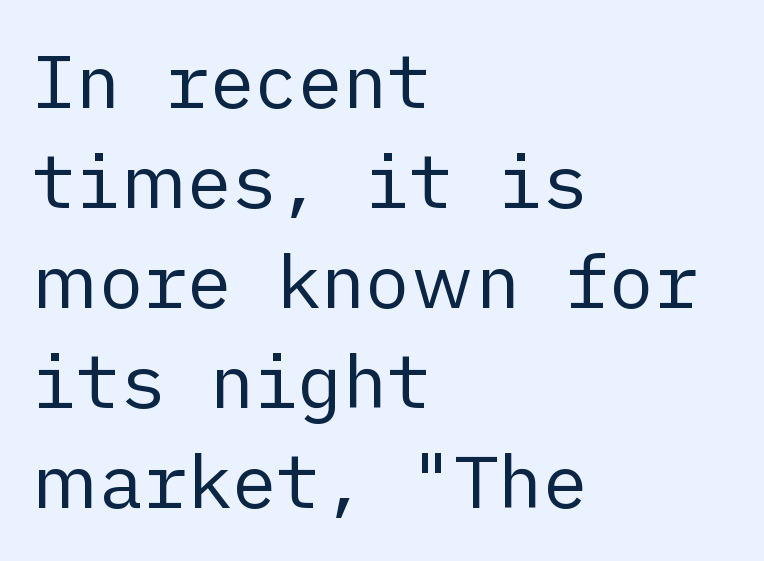
This is roman type, the default non-slanted kind. Regular leading. The designer went with a sans here, leaving each stem footless. Think standard paragraph weight, or any step lighter than that.
